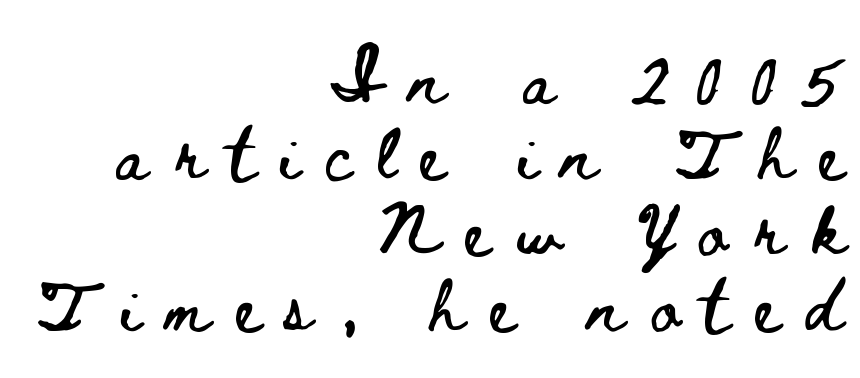
Q: Is the text underlined? A: No.
Q: How is the paragraph aligned? A: Right-aligned.
Q: Is the spacing between letters normal or unusually wide? A: Unusually wide.
Q: Is the spacing between lines tight, normal or loose? A: Normal.
Q: Width (condensed, normal, or wide)? A: Wide.
Q: Stroke contrast? A: Low.
Q: x-height? A: Small.
Q: Monospaced? A: No.
